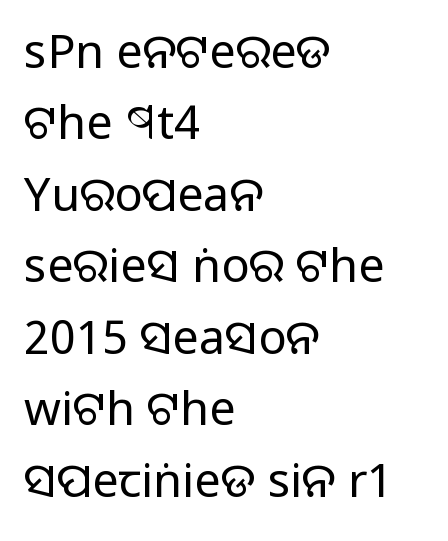
{"serif": "no", "italic": "no", "bold": "no", "weight": "regular", "width": "normal", "stroke_contrast": "low", "x_height": "large", "monospaced": "no", "underline": "no", "align": "left", "line_spacing": "normal", "line_spacing_ratio": 1.52, "letter_spacing": "normal", "letter_spacing_em": 0.0, "glyph_px": 47}
